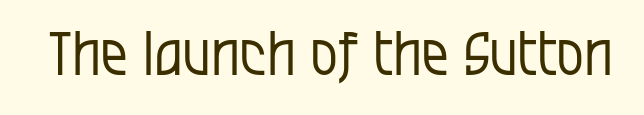
Weight: in the light-to-regular range. This rendering features lettering with no underline. Spacing between characters is what you'd get straight out of the box. This sample uses a sans-serif face.
